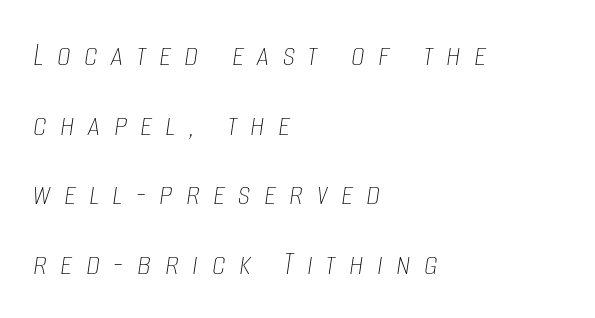
Weight: regular or lighter. You can tell it's italic because the verticals aren't actually vertical. Look at the tracking — it's clearly loosened, letters drifting apart. One glance says open: line gaps are wider than usual. Compared with a centered layout, this one pins lines to the left instead.
